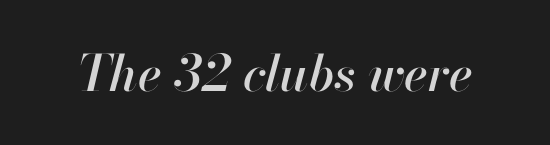
Q: Is the text italic (slanted)? A: Yes, it leans right by about 13 degrees.
Q: Is the text underlined? A: No.
Q: Is the spacing between letters normal or unusually wide? A: Normal.
Q: Width (condensed, normal, or wide)? A: Normal.
Q: Stroke contrast? A: High.
Q: x-height? A: Small.
Q: Monospaced? A: No.
